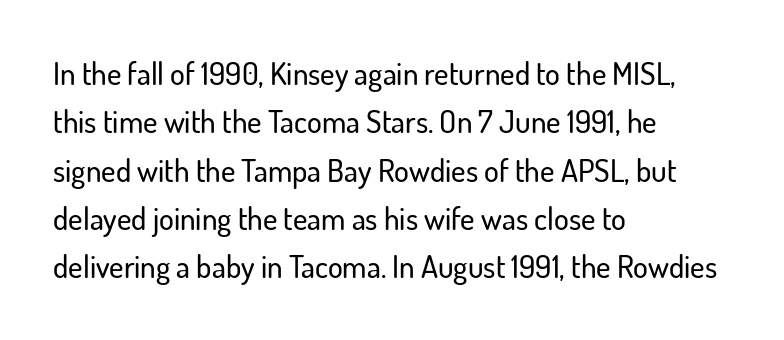
These lines are rendered in a variable-pitch font. Anything drawn beneath the words? Only blank space. Does extra space separate the letters? No, they use regular spacing. Typographically, this falls in the sans-serif category. Every character sits straight up, as roman type does.
